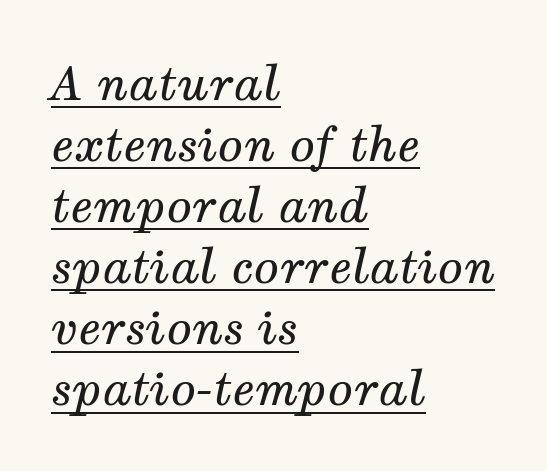
The whole block is typeset with a tilt. A classic flush-left, rag-right setting is used for this passage. The typeface chosen for these lines features serifs. Spacing between characters is what you'd get straight out of the box. The typesetter has applied underlining to the passage shown. What's the leading like? Ordinary, nothing unusual.
